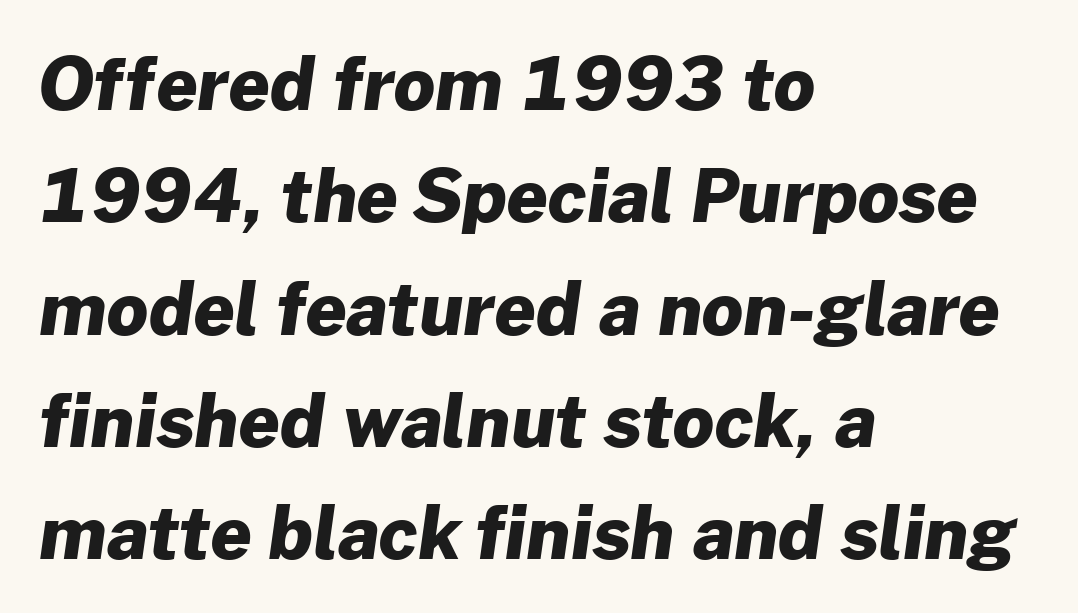
The image shows 72 px heavy sans-serif type; set left-aligned, normal line spacing (1.56x), normal letter spacing, not underlined; low stroke contrast and a medium x-height.
